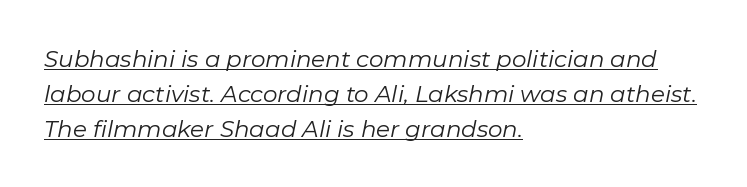
The image shows 23 px text type, italic (leaning right); set left-aligned, normal line spacing (1.52x), normal letter spacing, underlined.
